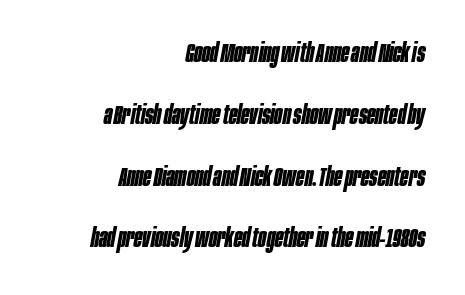
Q: Is the text bold? A: Yes.
Q: Is the text italic (slanted)? A: Yes, it leans right by about 10 degrees.
Q: Is the text underlined? A: No.
Q: How is the paragraph aligned? A: Right-aligned.
Q: Is the spacing between letters normal or unusually wide? A: Normal.
Q: Is the spacing between lines tight, normal or loose? A: Loose.
